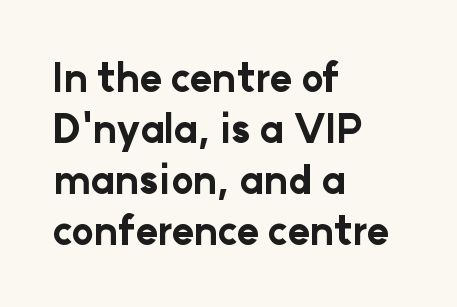
Q: Is the text bold? A: Yes.
Q: Is the text italic (slanted)? A: No, it is upright.
Q: Is the typeface a serif or a sans-serif typeface? A: Sans-serif.
Q: Is the text underlined? A: No.
Q: How is the paragraph aligned? A: Left-aligned.
Q: Is the spacing between letters normal or unusually wide? A: Normal.
Q: Is the spacing between lines tight, normal or loose? A: Normal.
Q: Width (condensed, normal, or wide)? A: Normal.
Q: Stroke contrast? A: Low.
Q: x-height? A: Medium.
Q: Monospaced? A: No.
